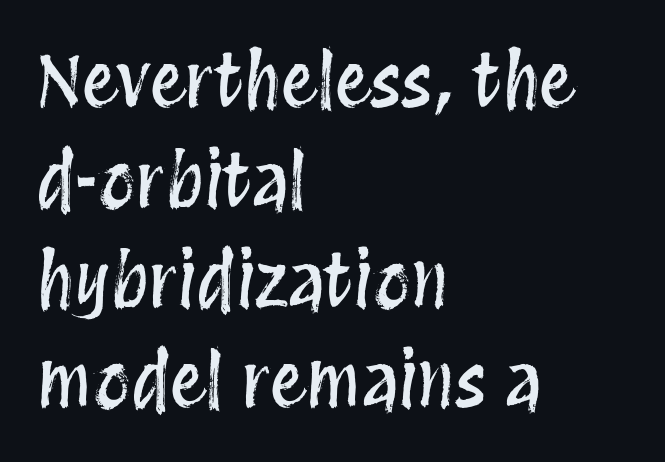
The image shows 73 px condensed type, upright; set left-aligned, normal line spacing (1.37x), normal letter spacing, not underlined; medium stroke contrast and a large x-height.
